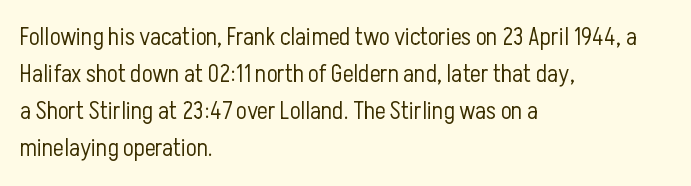
Q: Is the text bold? A: No.
Q: Is the text italic (slanted)? A: No, it is upright.
Q: Is the text underlined? A: No.
Q: How is the paragraph aligned? A: Left-aligned.
Q: Is the spacing between letters normal or unusually wide? A: Normal.
Q: Is the spacing between lines tight, normal or loose? A: Normal.
